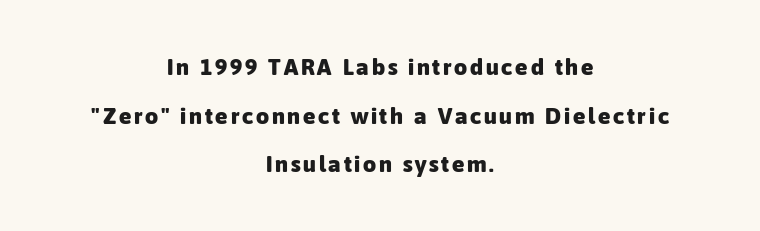
Underline: absent. If you folded the block vertically in half, each line would mirror itself in length. Quick note: interline space is abundant. Each glyph is drawn with heavy, bold strokes. Vertical strokes here are truly vertical.
